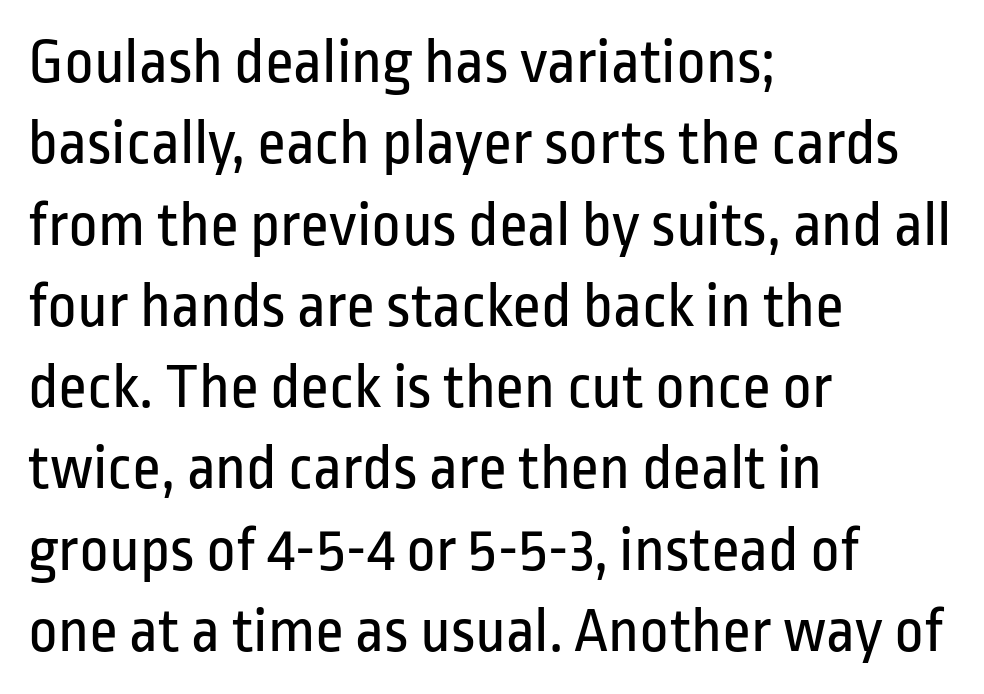
{"serif": "no", "italic": "no", "bold": "no", "weight": "regular", "width": "condensed", "stroke_contrast": "low", "x_height": "medium", "monospaced": "no", "underline": "no", "align": "left", "line_spacing": "normal", "line_spacing_ratio": 1.27, "letter_spacing": "normal", "letter_spacing_em": 0.0, "glyph_px": 64}
